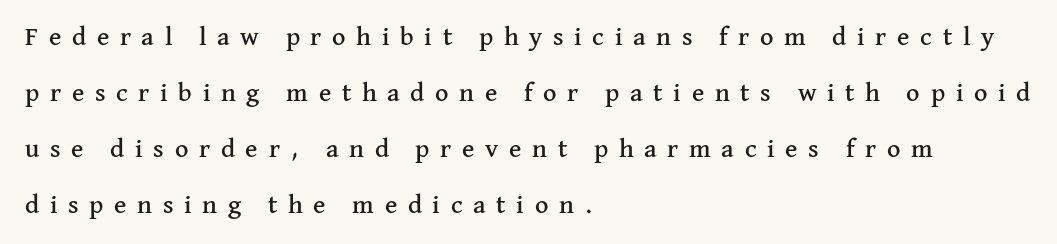
The image shows 26 px text type, upright; set left-aligned, loose line spacing (2.15x), unusually wide letter spacing (+0.41 em), not underlined.
